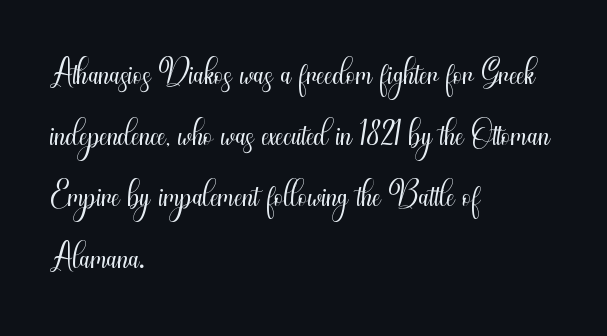
The image shows 51 px light, condensed sans-serif type; set left-aligned, line spacing 1.2x, normal letter spacing, not underlined; medium stroke contrast and a small x-height.
